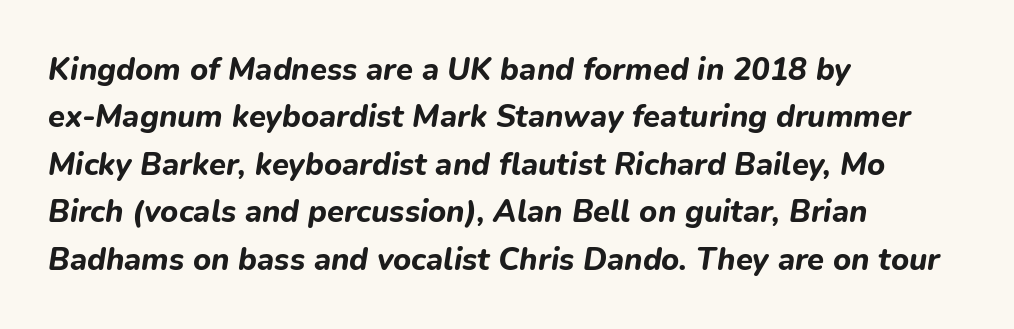
The gaps between neighbouring characters are ordinary and unremarkable. Regular leading. Notice how the passage keeps a crisp vertical edge on the left only. Bare-footed words on every line. Strokes here are thick enough to call this a true bold.
